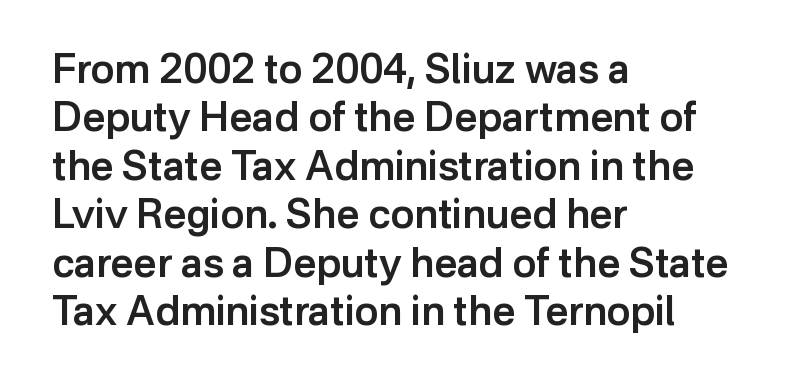
The image shows 40 px semibold sans-serif type, upright; set left-aligned, line spacing 1.21x, normal letter spacing, not underlined; low stroke contrast and a medium x-height.
